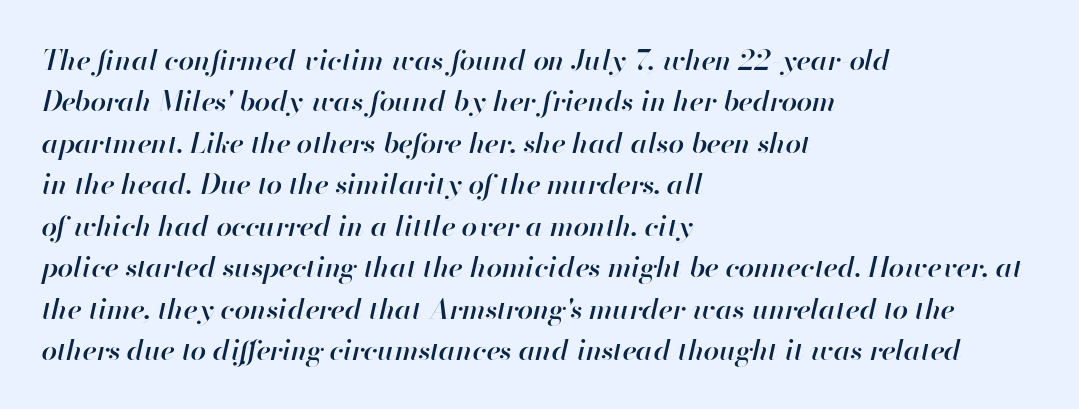
The image shows 28 px semibold type, italic (leaning right); set left-aligned, normal line spacing (1.48x), normal letter spacing, not underlined; high stroke contrast and a small x-height.
